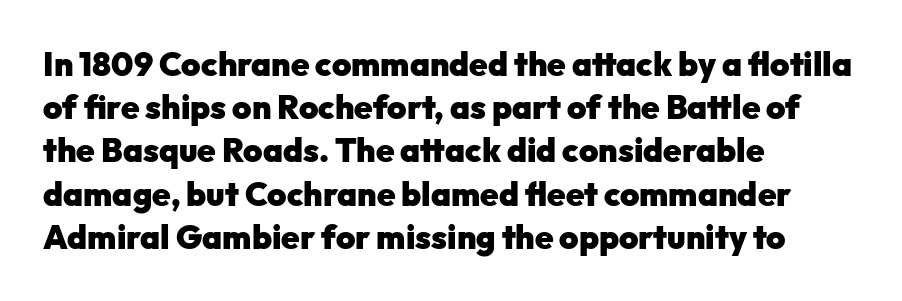
No italicization has been applied; the sample stays upright. Honestly, the letter spacing is just normal — you wouldn't notice it. The rendering uses natural spacing where letterforms have individual widths. These lines are composed in type without serifs. The lines in this sample share a left origin and differ only in where they stop. Type without underlining.
